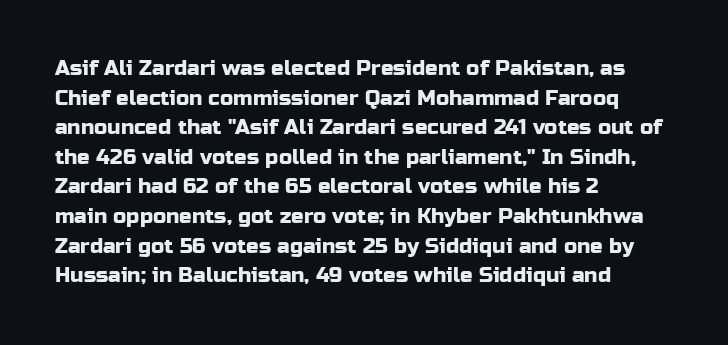
{"italic": "no", "underline": "no", "align": "left", "line_spacing": "normal", "line_spacing_ratio": 1.41, "letter_spacing": "normal", "letter_spacing_em": 0.0, "glyph_px": 21}
